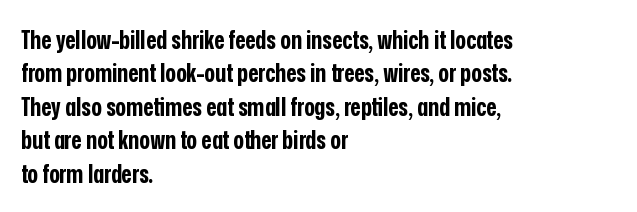
{"italic": "no", "bold": "yes", "underline": "no", "align": "left", "line_spacing": "normal", "line_spacing_ratio": 1.34, "letter_spacing": "normal", "letter_spacing_em": 0.0, "glyph_px": 25}
